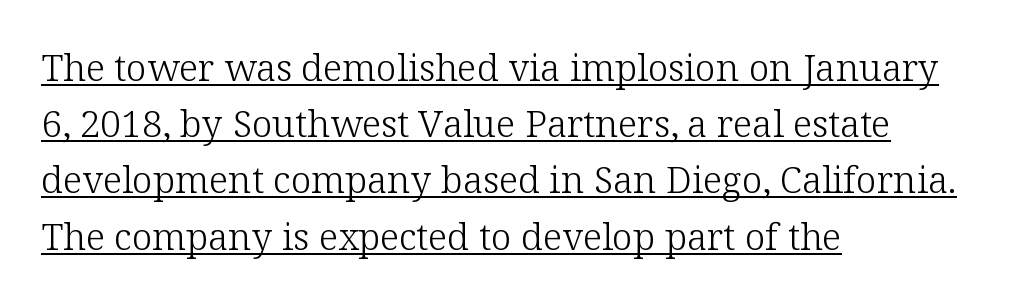
A baseline rule has been typeset under these characters. The characters display serif detailing at their extremities. Reading down the block, your eye returns to a fixed left position each line. In terms of leading, this rendering sits right in the middle.
